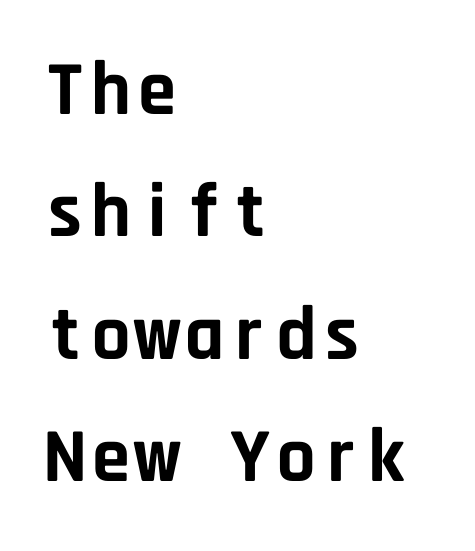
Q: Is the text bold? A: Yes.
Q: Is the text italic (slanted)? A: No, it is upright.
Q: Is the typeface a serif or a sans-serif typeface? A: Sans-serif.
Q: Is the text underlined? A: No.
Q: How is the paragraph aligned? A: Left-aligned.
Q: Is the spacing between letters normal or unusually wide? A: Normal.
Q: Is the spacing between lines tight, normal or loose? A: Normal.
Q: Width (condensed, normal, or wide)? A: Normal.
Q: Stroke contrast? A: Low.
Q: x-height? A: Large.
Q: Monospaced? A: Yes.
